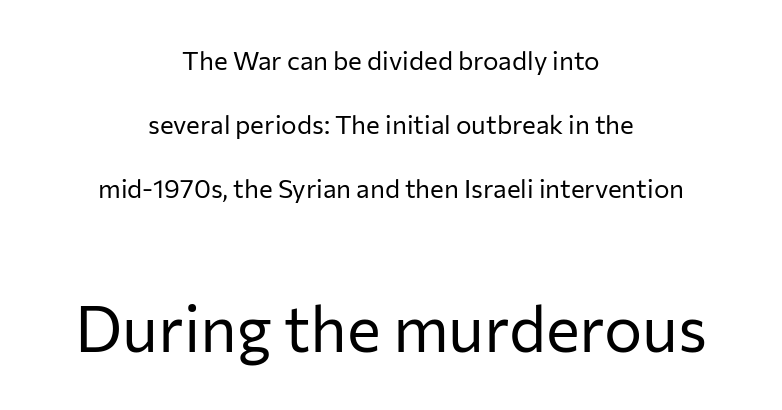
Q: Is the text bold? A: No.
Q: Is the text italic (slanted)? A: No, it is upright.
Q: Is the typeface a serif or a sans-serif typeface? A: Sans-serif.
Q: Is the text underlined? A: No.
Q: How is the paragraph aligned? A: Centered.
Q: Is the spacing between letters normal or unusually wide? A: Normal.
Q: Is the spacing between lines tight, normal or loose? A: Loose.
Q: Which block of text is set in a larger size, the first (top) or the second (bottom)? A: The second (bottom) one.
Q: Width (condensed, normal, or wide)? A: Normal.
Q: Stroke contrast? A: Low.
Q: x-height? A: Medium.
Q: Monospaced? A: No.
